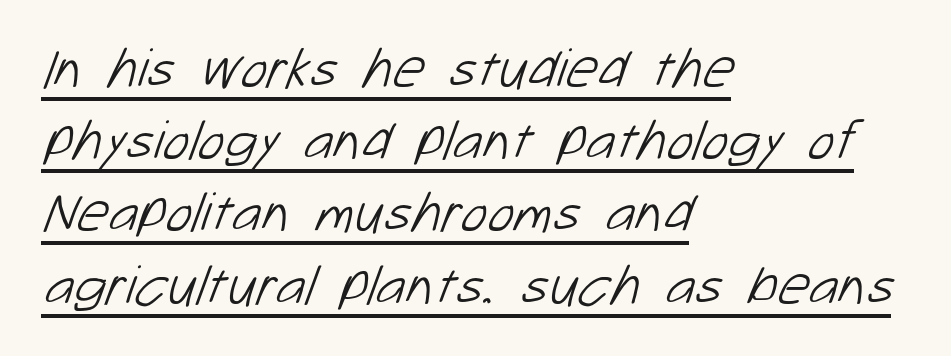
Q: Is the text bold? A: No.
Q: Is the typeface a serif or a sans-serif typeface? A: Sans-serif.
Q: Is the text underlined? A: Yes.
Q: How is the paragraph aligned? A: Left-aligned.
Q: Is the spacing between letters normal or unusually wide? A: Normal.
Q: Is the spacing between lines tight, normal or loose? A: Normal.
Q: Width (condensed, normal, or wide)? A: Normal.
Q: Stroke contrast? A: Low.
Q: x-height? A: Medium.
Q: Monospaced? A: No.
